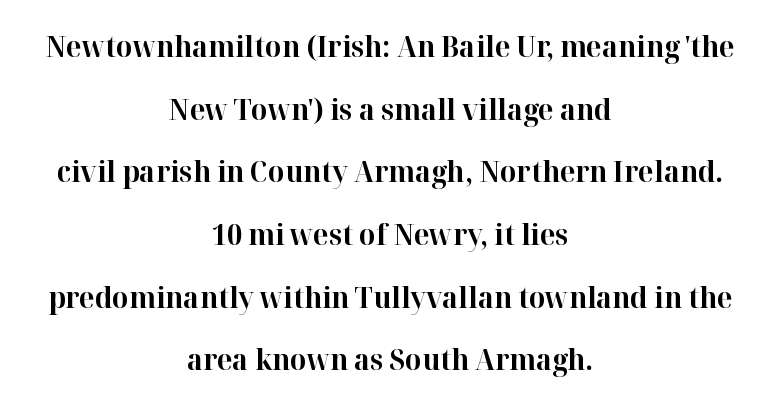
{"serif": "yes", "italic": "no", "bold": "yes", "weight": "bold", "width": "normal", "stroke_contrast": "high", "x_height": "medium", "monospaced": "no", "underline": "no", "align": "center", "line_spacing": "loose", "line_spacing_ratio": 2.16, "letter_spacing": "normal", "letter_spacing_em": 0.0, "glyph_px": 29}
